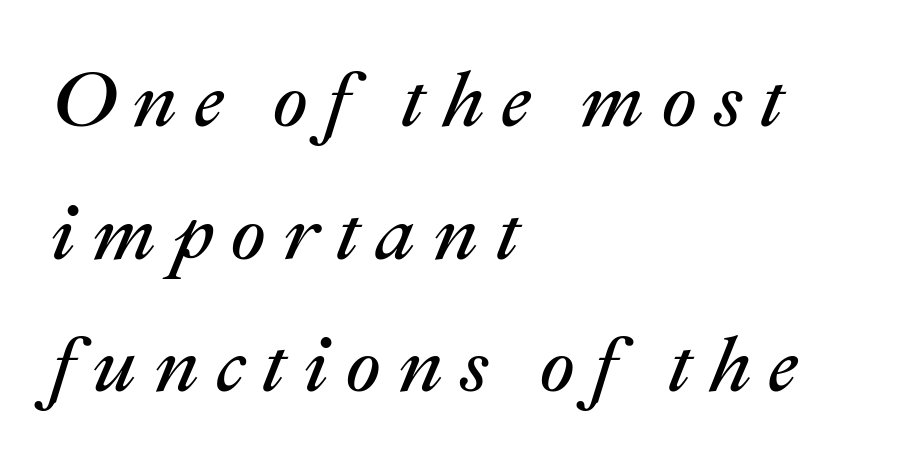
Q: Is the text bold? A: No.
Q: Is the text italic (slanted)? A: Yes, it leans right by about 22 degrees.
Q: Is the text underlined? A: No.
Q: How is the paragraph aligned? A: Left-aligned.
Q: Is the spacing between letters normal or unusually wide? A: Unusually wide.
Q: Is the spacing between lines tight, normal or loose? A: Normal.
Q: Width (condensed, normal, or wide)? A: Normal.
Q: Stroke contrast? A: Medium.
Q: x-height? A: Medium.
Q: Monospaced? A: No.
